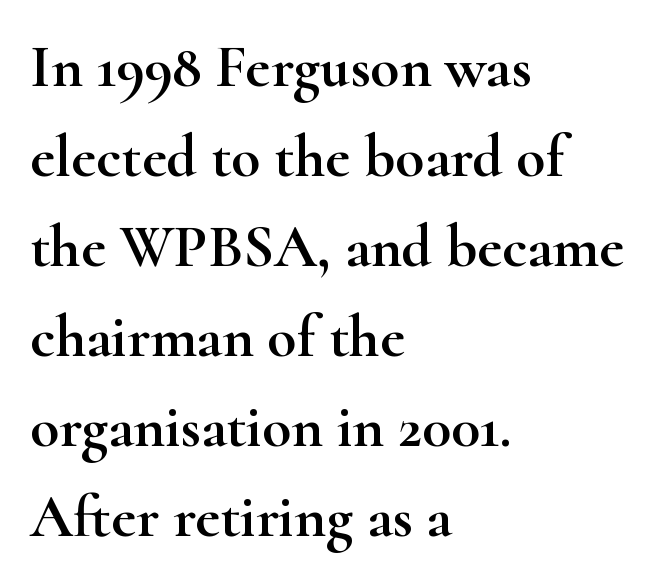
The image shows 60 px wide serif type, upright; set left-aligned, normal line spacing (1.5x), normal letter spacing, not underlined; high stroke contrast and a small x-height.
